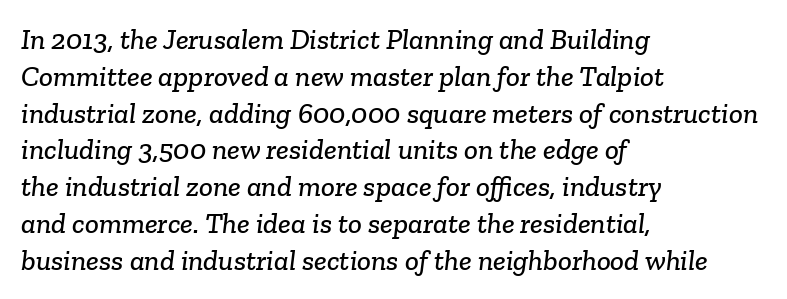
{"serif": "yes", "width": "normal", "stroke_contrast": "low", "x_height": "medium", "monospaced": "no", "underline": "no", "align": "left", "line_spacing": "normal", "line_spacing_ratio": 1.27, "letter_spacing": "normal", "letter_spacing_em": 0.0, "glyph_px": 29}
